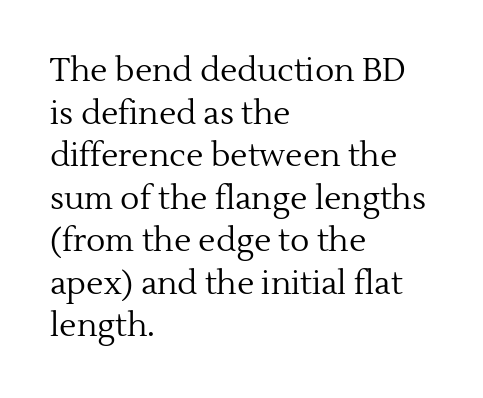
Q: Is the text bold? A: No.
Q: Is the text italic (slanted)? A: No, it is upright.
Q: Is the typeface a serif or a sans-serif typeface? A: Serif.
Q: Is the text underlined? A: No.
Q: How is the paragraph aligned? A: Left-aligned.
Q: Is the spacing between letters normal or unusually wide? A: Normal.
Q: Is the spacing between lines tight, normal or loose? A: Normal.
Q: Width (condensed, normal, or wide)? A: Normal.
Q: x-height? A: Medium.
Q: Monospaced? A: No.
